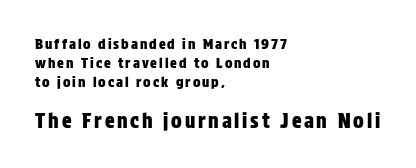
{"italic": "no", "underline": "no", "align": "left", "line_spacing": "normal", "line_spacing_ratio": 1.35, "larger_block": "second", "size_ratio": 1.43, "glyph_px": 20}
